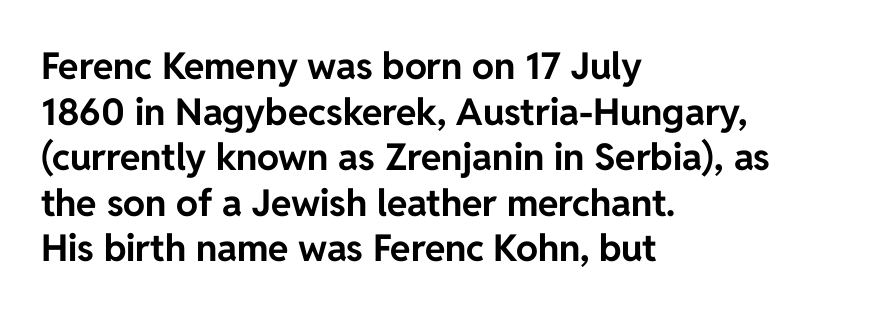
{"serif": "no", "italic": "no", "bold": "yes", "weight": "bold", "width": "normal", "stroke_contrast": "low", "x_height": "medium", "monospaced": "no", "underline": "no", "align": "left", "line_spacing_ratio": 1.23, "letter_spacing": "normal", "letter_spacing_em": 0.0, "glyph_px": 37}
